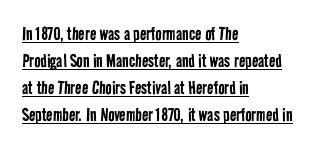
The image shows 21 px text type; set left-aligned, normal line spacing (1.28x), normal letter spacing, underlined.
